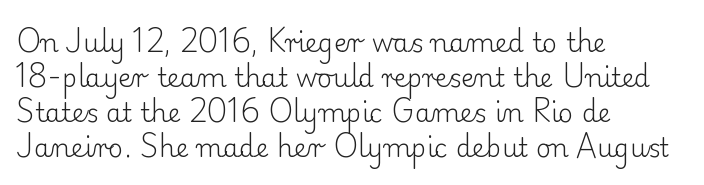
The image shows 26 px text type, upright; set left-aligned, normal line spacing (1.34x), normal letter spacing, not underlined.
